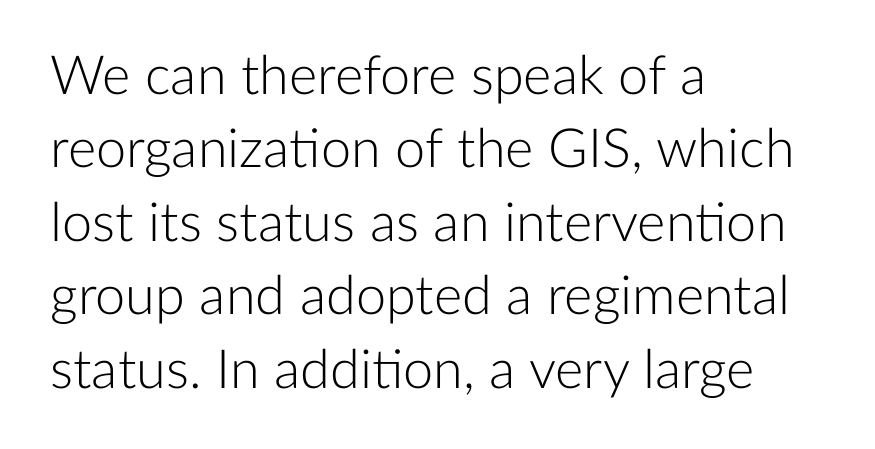
Each letter keeps its own natural width here, so spacing adapts to shape. Short and long lines alike share a common starting point at left. The tracking reads as untouched default to a designer's eye. These lines are composed in type without serifs.
